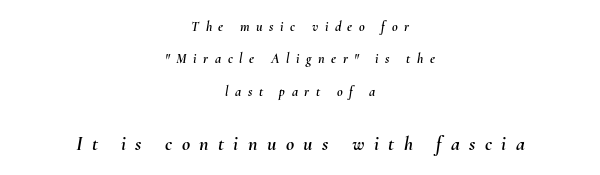
{"italic": "yes", "lean": "right", "slant_degrees": 10, "underline": "no", "align": "center", "line_spacing": "loose", "line_spacing_ratio": 2.31, "letter_spacing": "wide", "letter_spacing_em": 0.47, "larger_block": "second", "size_ratio": 1.43, "glyph_px": 20}
